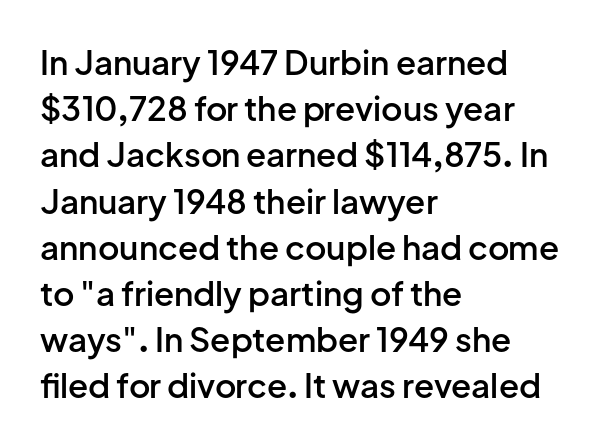
Q: Is the text bold? A: Semi-bold.
Q: Is the text italic (slanted)? A: No, it is upright.
Q: Is the typeface a serif or a sans-serif typeface? A: Sans-serif.
Q: Is the text underlined? A: No.
Q: How is the paragraph aligned? A: Left-aligned.
Q: Is the spacing between letters normal or unusually wide? A: Normal.
Q: Is the spacing between lines tight, normal or loose? A: Normal.
Q: Width (condensed, normal, or wide)? A: Normal.
Q: Stroke contrast? A: Low.
Q: x-height? A: Medium.
Q: Monospaced? A: No.
